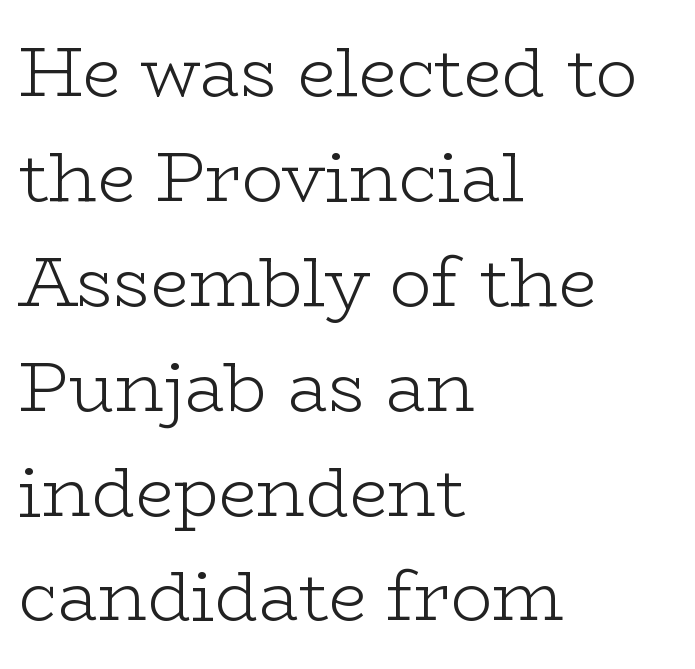
The image shows 69 px light, wide serif type, upright; set left-aligned, normal line spacing (1.52x), normal letter spacing, not underlined; low stroke contrast and a medium x-height.
